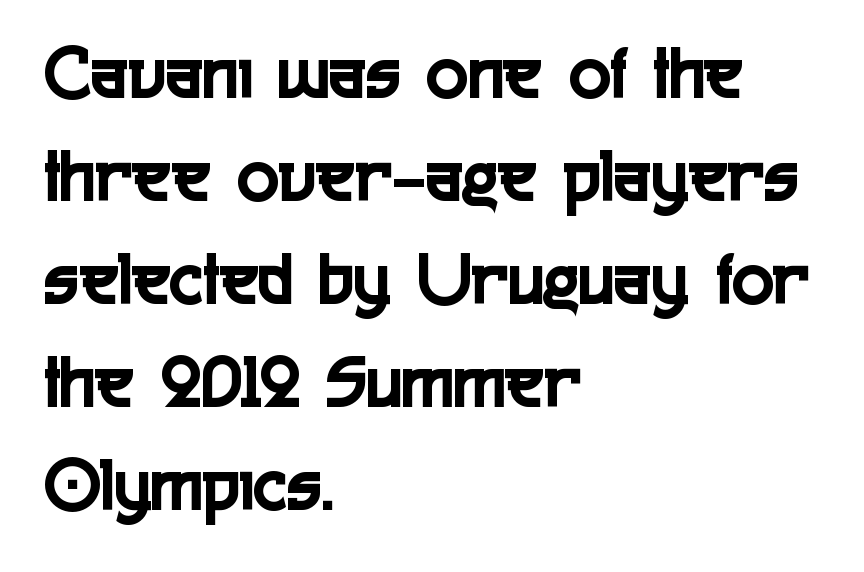
{"serif": "no", "italic": "no", "width": "condensed", "x_height": "medium", "monospaced": "no", "underline": "no", "align": "left", "line_spacing": "normal", "line_spacing_ratio": 1.32, "letter_spacing": "normal", "letter_spacing_em": 0.0, "glyph_px": 78}
